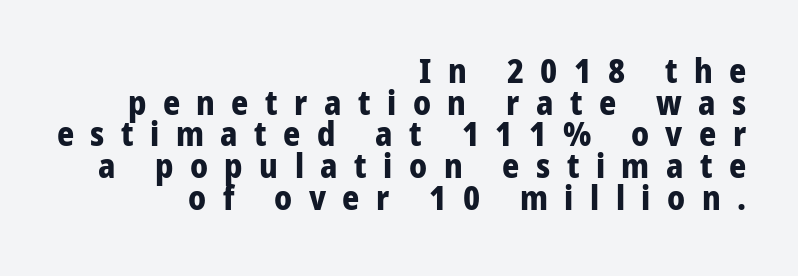
{"serif": "no", "italic": "no", "bold": "yes", "weight": "bold", "width": "normal", "stroke_contrast": "low", "x_height": "medium", "monospaced": "no", "underline": "no", "align": "right", "line_spacing": "tight", "line_spacing_ratio": 0.96, "letter_spacing": "wide", "letter_spacing_em": 0.5, "glyph_px": 33}
